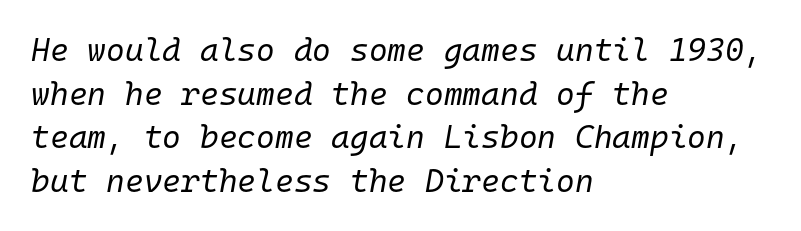
The image shows 32 px regular-weight type, italic (leaning right), monospaced; set left-aligned, normal line spacing (1.36x), normal letter spacing, not underlined; low stroke contrast and a medium x-height.
